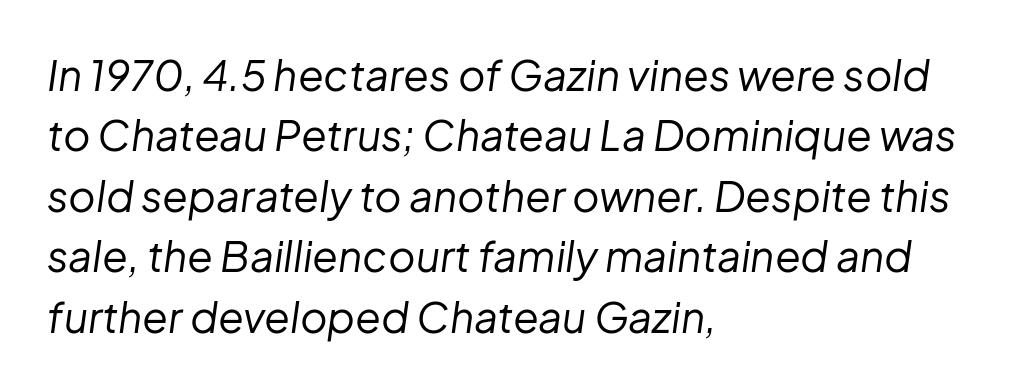
{"italic": "yes", "lean": "right", "slant_degrees": 8, "bold": "no", "weight": "regular", "width": "normal", "stroke_contrast": "low", "x_height": "medium", "monospaced": "no", "underline": "no", "align": "left", "line_spacing": "normal", "line_spacing_ratio": 1.44, "letter_spacing": "normal", "letter_spacing_em": 0.0, "glyph_px": 42}
